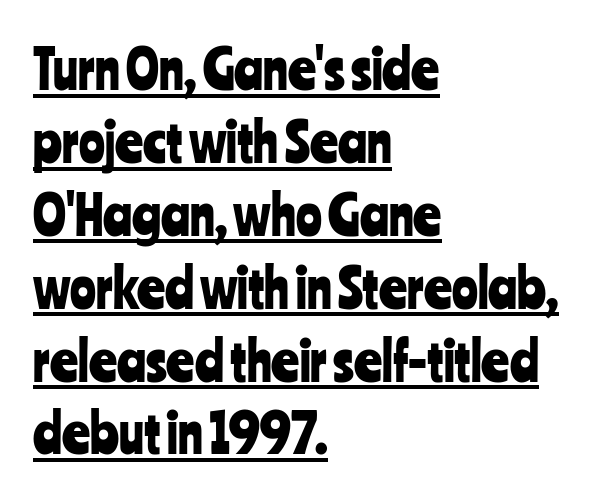
Q: Is the text italic (slanted)? A: No, it is upright.
Q: Is the typeface a serif or a sans-serif typeface? A: Sans-serif.
Q: Is the text underlined? A: Yes.
Q: How is the paragraph aligned? A: Left-aligned.
Q: Is the spacing between letters normal or unusually wide? A: Normal.
Q: Is the spacing between lines tight, normal or loose? A: Normal.
Q: Width (condensed, normal, or wide)? A: Condensed.
Q: Stroke contrast? A: Low.
Q: x-height? A: Medium.
Q: Monospaced? A: No.
